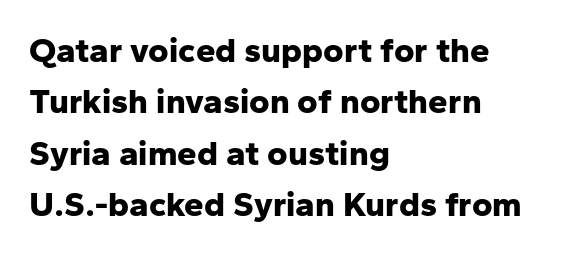
{"serif": "no", "italic": "no", "bold": "yes", "weight": "bold", "width": "normal", "stroke_contrast": "low", "x_height": "medium", "monospaced": "no", "underline": "no", "align": "left", "line_spacing": "normal", "line_spacing_ratio": 1.47, "letter_spacing": "normal", "letter_spacing_em": 0.0, "glyph_px": 35}
